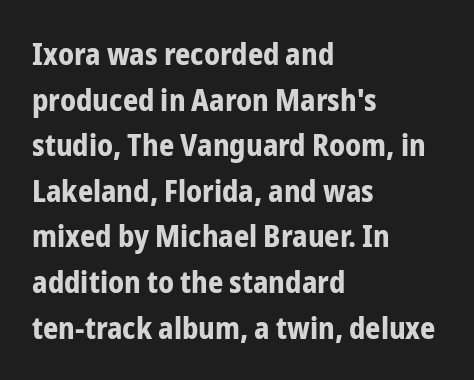
If you drew a ruler down the left edge, every line would touch it. It's the straight-up-and-down kind of type. Its strokes are broad and dark, the hallmark of bold type. Descender tails drop into unmarked territory. Think of a printed novel: that variable character pitch is what you see here. Interline gaps are of average width in this sample.
